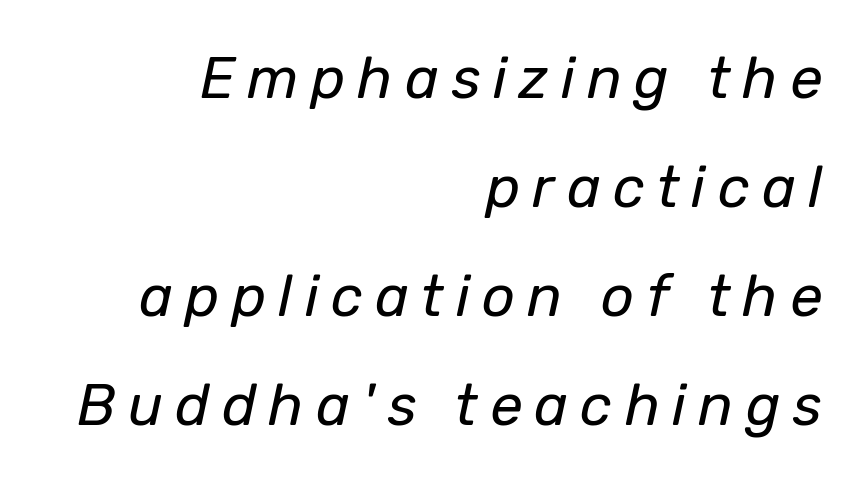
The image shows 58 px regular-weight type, italic (leaning right); set right-aligned, line spacing 1.88x, unusually wide letter spacing (+0.21 em), not underlined; low stroke contrast and a medium x-height.
